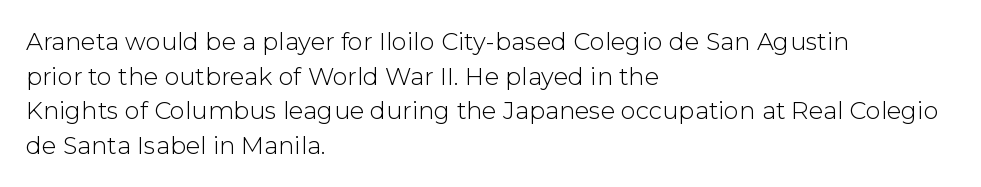
Q: Is the text bold? A: No.
Q: Is the text italic (slanted)? A: No, it is upright.
Q: Is the text underlined? A: No.
Q: How is the paragraph aligned? A: Left-aligned.
Q: Is the spacing between letters normal or unusually wide? A: Normal.
Q: Is the spacing between lines tight, normal or loose? A: Normal.
